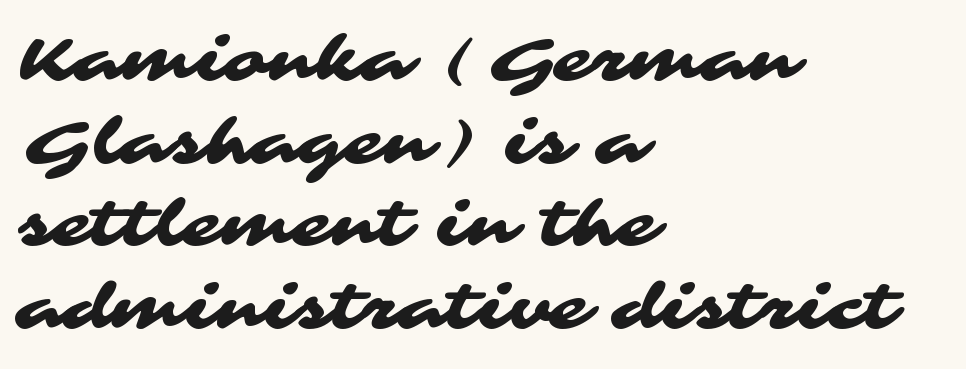
{"serif": "no", "width": "wide", "stroke_contrast": "medium", "x_height": "medium", "monospaced": "no", "underline": "no", "align": "left", "line_spacing": "normal", "line_spacing_ratio": 1.31, "letter_spacing": "normal", "letter_spacing_em": 0.0, "glyph_px": 63}
